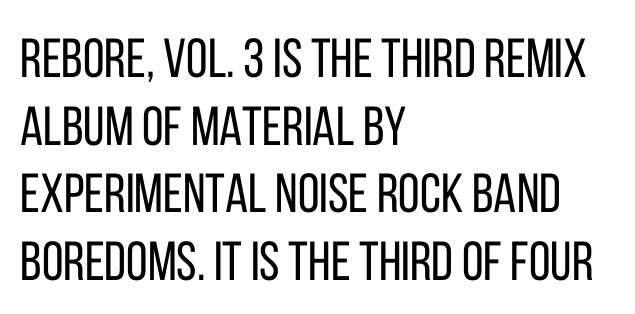
Q: Is the text bold? A: No.
Q: Is the text italic (slanted)? A: No, it is upright.
Q: Is the typeface a serif or a sans-serif typeface? A: Sans-serif.
Q: Is the text underlined? A: No.
Q: How is the paragraph aligned? A: Left-aligned.
Q: Is the spacing between letters normal or unusually wide? A: Normal.
Q: Width (condensed, normal, or wide)? A: Condensed.
Q: Stroke contrast? A: Low.
Q: x-height? A: Large.
Q: Monospaced? A: No.
